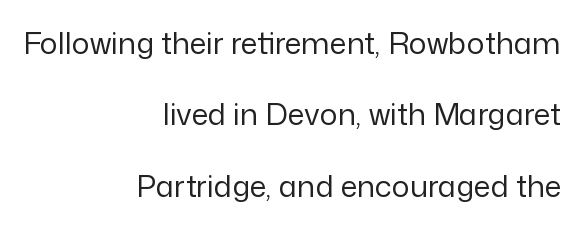
These lines keep a tight, regular rhythm from letter to letter. Look at the bottom of the vertical strokes: they stop flat, with no serifs. A great deal of white space separates one row of letters from the next. Designer's note — italics off, roman on. Lines of text with bare space underneath.
